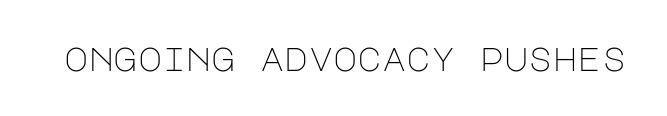
Posture: straight, roman, zero tilt. These glyphs show unthickened strokes, regular width or finer. The specimen omits any rule beneath the text block's lines. The font family rendered here belongs to the sans-serif group.
